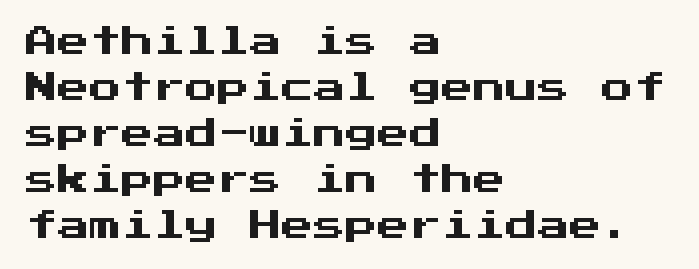
{"serif": "no", "italic": "no", "width": "normal", "stroke_contrast": "medium", "x_height": "medium", "monospaced": "yes", "underline": "no", "align": "left", "line_spacing": "normal", "line_spacing_ratio": 1.44, "letter_spacing": "normal", "letter_spacing_em": 0.0, "glyph_px": 32}
